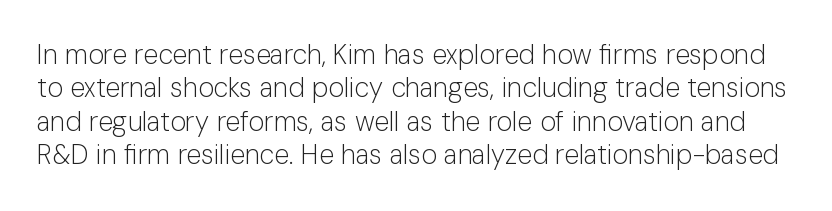
{"italic": "no", "bold": "no", "underline": "no", "line_spacing_ratio": 1.24, "letter_spacing": "normal", "letter_spacing_em": 0.0, "glyph_px": 27}
